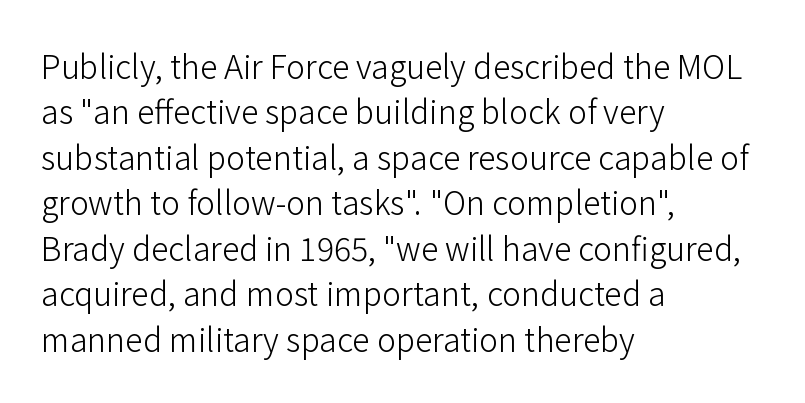
Q: Is the text bold? A: No.
Q: Is the text italic (slanted)? A: No, it is upright.
Q: Is the typeface a serif or a sans-serif typeface? A: Sans-serif.
Q: Is the text underlined? A: No.
Q: How is the paragraph aligned? A: Left-aligned.
Q: Is the spacing between letters normal or unusually wide? A: Normal.
Q: Is the spacing between lines tight, normal or loose? A: Normal.
Q: Width (condensed, normal, or wide)? A: Normal.
Q: Stroke contrast? A: Low.
Q: x-height? A: Medium.
Q: Monospaced? A: No.
